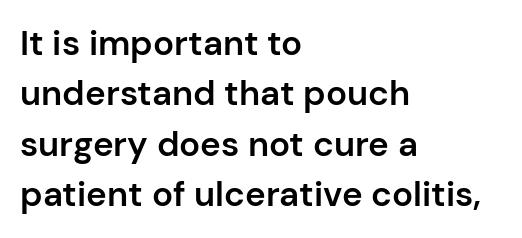
Q: Is the text bold? A: Semi-bold.
Q: Is the text italic (slanted)? A: No, it is upright.
Q: Is the typeface a serif or a sans-serif typeface? A: Sans-serif.
Q: Is the text underlined? A: No.
Q: How is the paragraph aligned? A: Left-aligned.
Q: Is the spacing between letters normal or unusually wide? A: Normal.
Q: Is the spacing between lines tight, normal or loose? A: Normal.
Q: Width (condensed, normal, or wide)? A: Normal.
Q: Stroke contrast? A: Low.
Q: x-height? A: Medium.
Q: Monospaced? A: No.
